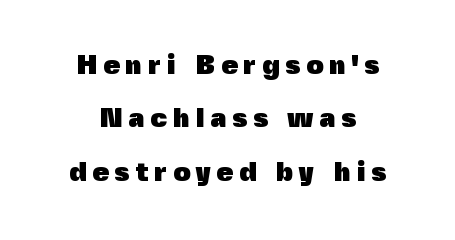
Q: Is the text bold? A: Yes.
Q: Is the text italic (slanted)? A: No, it is upright.
Q: Is the text underlined? A: No.
Q: Is the spacing between letters normal or unusually wide? A: Unusually wide.
Q: Is the spacing between lines tight, normal or loose? A: Loose.
